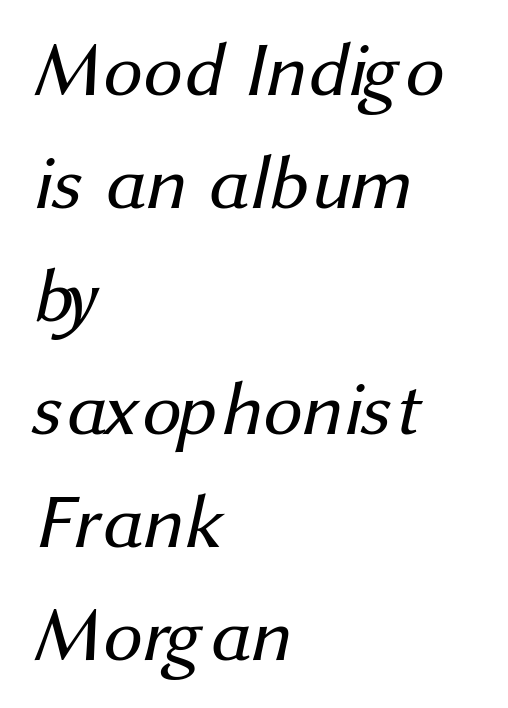
Q: Is the text bold? A: No.
Q: Is the typeface a serif or a sans-serif typeface? A: Sans-serif.
Q: Is the text underlined? A: No.
Q: How is the paragraph aligned? A: Left-aligned.
Q: Is the spacing between letters normal or unusually wide? A: Normal.
Q: Is the spacing between lines tight, normal or loose? A: Normal.
Q: Width (condensed, normal, or wide)? A: Normal.
Q: Stroke contrast? A: Medium.
Q: x-height? A: Medium.
Q: Monospaced? A: No.
